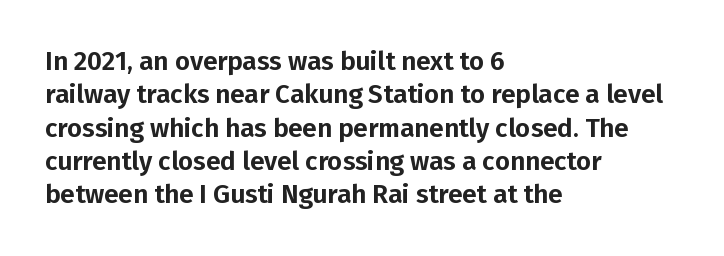
The image shows 26 px text type, upright; set left-aligned, normal line spacing (1.28x), normal letter spacing, not underlined.
